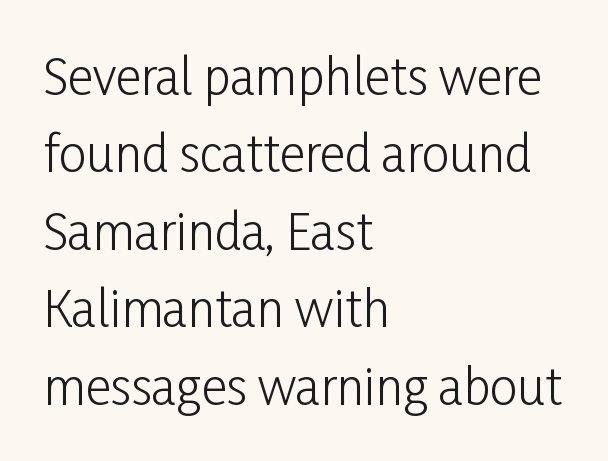
Q: Is the text bold? A: No.
Q: Is the text italic (slanted)? A: No, it is upright.
Q: Is the typeface a serif or a sans-serif typeface? A: Sans-serif.
Q: Is the text underlined? A: No.
Q: How is the paragraph aligned? A: Left-aligned.
Q: Is the spacing between letters normal or unusually wide? A: Normal.
Q: Is the spacing between lines tight, normal or loose? A: Normal.
Q: Width (condensed, normal, or wide)? A: Condensed.
Q: Stroke contrast? A: Low.
Q: x-height? A: Medium.
Q: Monospaced? A: No.
